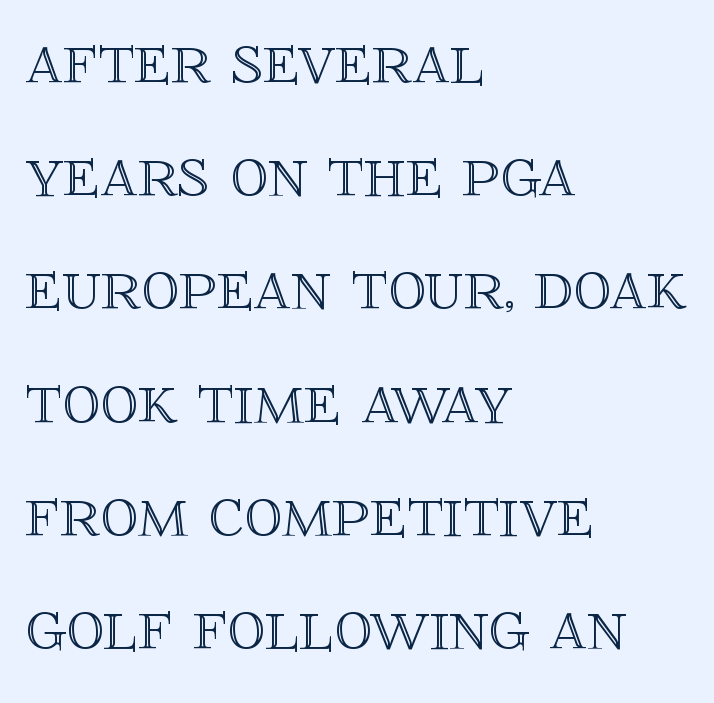
The image shows 75 px text type, upright; set left-aligned, normal line spacing (1.51x), normal letter spacing, not underlined; a large x-height.
